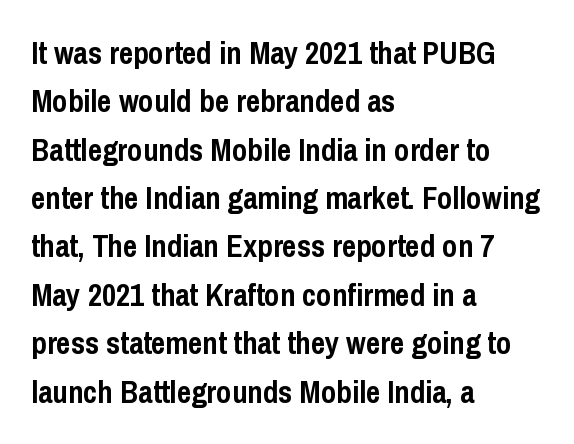
These lines were composed using upright roman letters. Whoever set this chose a conventional vertical rhythm. Grotesque or geometric, the face here clearly has no serifs. Here the designer chose a conventional face with non-uniform glyph widths.
